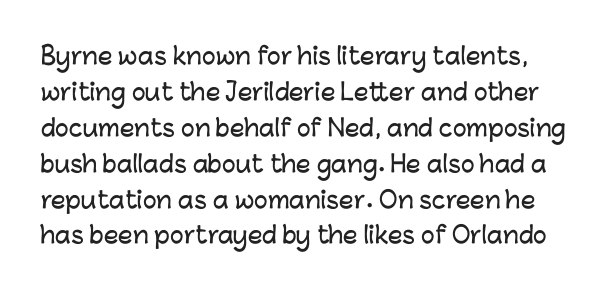
The image shows 23 px text type, upright; set normal line spacing (1.56x), normal letter spacing, not underlined.
